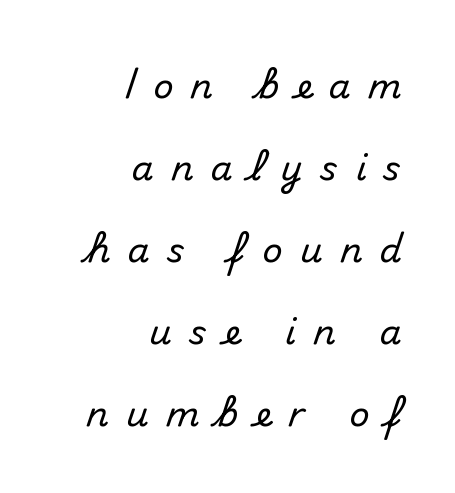
Layout note: lines flush right. Students, note that the glyphs here are deliberately spaced far apart. The face used here is proportionally spaced, like ordinary book or web type. A bare baseline throughout the passage. The leading is generous, giving the passage an open texture.
